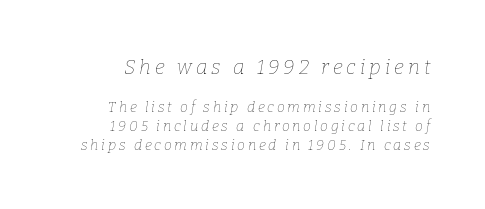
Q: Is the text bold? A: No.
Q: Is the text italic (slanted)? A: Yes, it leans right by about 9 degrees.
Q: Is the text underlined? A: No.
Q: Is the spacing between letters normal or unusually wide? A: Unusually wide.
Q: Is the spacing between lines tight, normal or loose? A: Normal.
Q: Which block of text is set in a larger size, the first (top) or the second (bottom)? A: The first (top) one.
